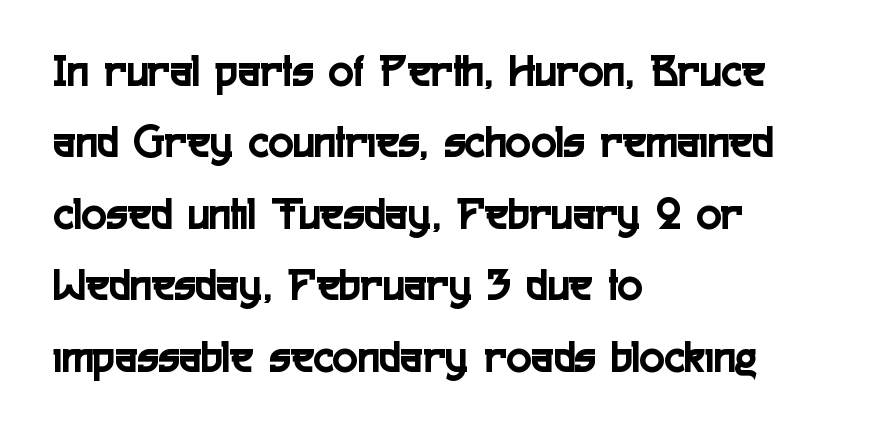
Q: Is the text italic (slanted)? A: No, it is upright.
Q: Is the typeface a serif or a sans-serif typeface? A: Sans-serif.
Q: Is the text underlined? A: No.
Q: How is the paragraph aligned? A: Left-aligned.
Q: Is the spacing between letters normal or unusually wide? A: Normal.
Q: Is the spacing between lines tight, normal or loose? A: Normal.
Q: Width (condensed, normal, or wide)? A: Condensed.
Q: x-height? A: Medium.
Q: Monospaced? A: No.
